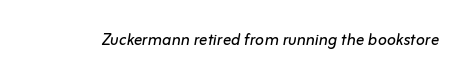
Honestly, the letter spacing is just normal — you wouldn't notice it. The specimen reads as italic at a glance. On a weight scale, this lands at 450 or below. The zone under the glyphs is completely vacant.
